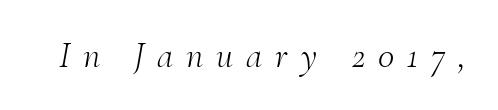
Q: Is the text bold? A: No.
Q: Is the text italic (slanted)? A: Yes, it leans right by about 10 degrees.
Q: Is the typeface a serif or a sans-serif typeface? A: Serif.
Q: Is the text underlined? A: No.
Q: Is the spacing between letters normal or unusually wide? A: Unusually wide.
Q: Width (condensed, normal, or wide)? A: Normal.
Q: Stroke contrast? A: Medium.
Q: x-height? A: Small.
Q: Monospaced? A: No.
